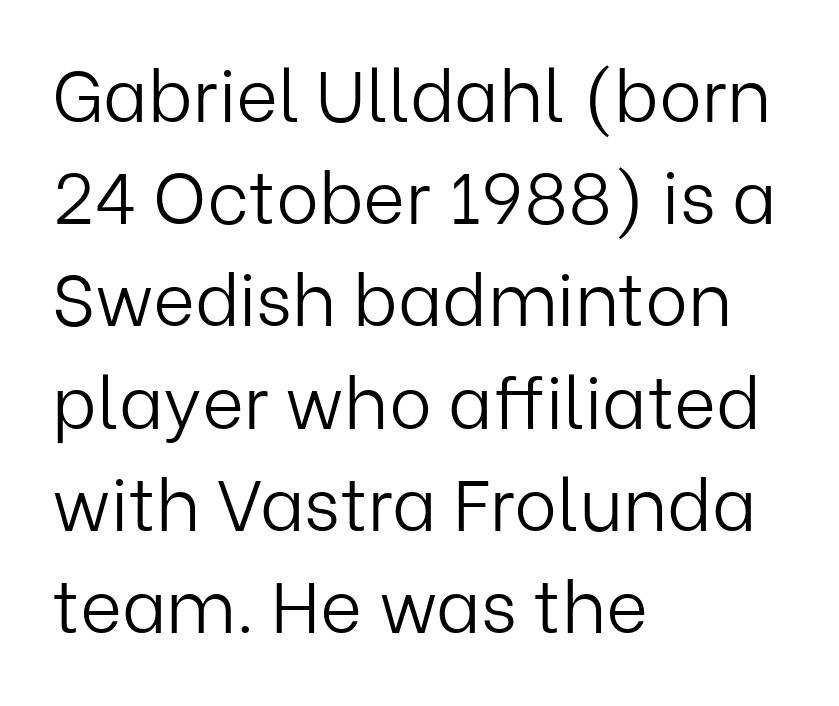
Q: Is the text bold? A: No.
Q: Is the text italic (slanted)? A: No, it is upright.
Q: Is the typeface a serif or a sans-serif typeface? A: Sans-serif.
Q: Is the text underlined? A: No.
Q: How is the paragraph aligned? A: Left-aligned.
Q: Is the spacing between letters normal or unusually wide? A: Normal.
Q: Is the spacing between lines tight, normal or loose? A: Normal.
Q: Width (condensed, normal, or wide)? A: Normal.
Q: Stroke contrast? A: Low.
Q: x-height? A: Medium.
Q: Monospaced? A: No.
